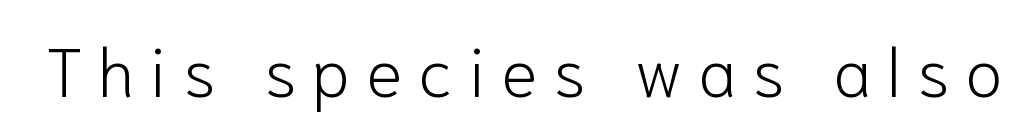
A roman cut, with each character standing at attention. The characters display no serif detailing; their extremities are plain. The letterforms stand isolated, each surrounded by extra space. You could not count columns in this text — the font is proportionally spaced.
